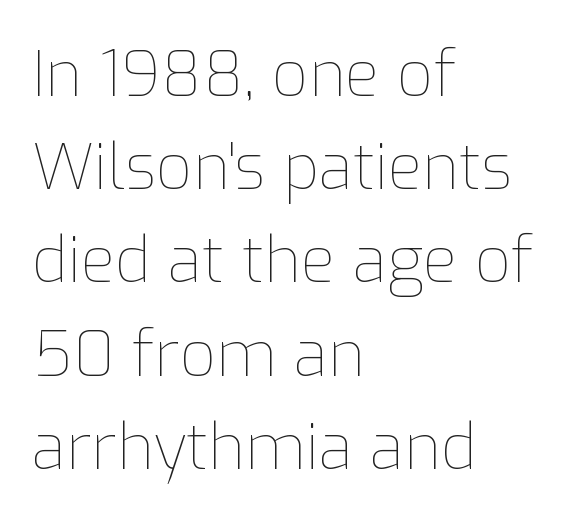
Vertically, the passage feels balanced, rows spaced as you'd expect. Underline: absent. Stroke thickness stays within the range of a standard reading face or lighter. The setting favours the left margin, as ordinary paragraphs usually do. This sample uses plain, unmodified letter spacing.
